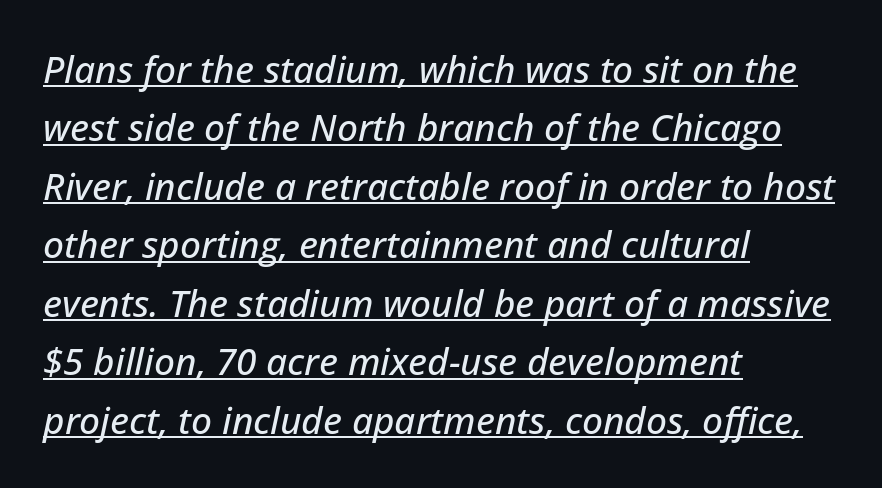
A rule runs beneath these lines of type. Note the varied advance widths — an 'i' is clearly narrower than an 'm'. The letters are slanted; this is an italic face. The line-height multiplier appears to be the usual default. This sample uses plain, unmodified letter spacing.
